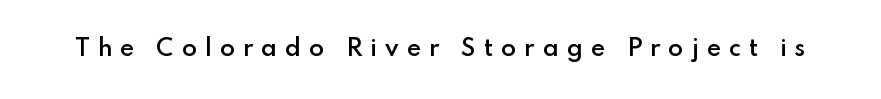
The letters stand upright; this is a roman face. These lines carry some extra weight — a demibold, not a full bold. Letters rest on an invisible, unmarked baseline. Students, note that the glyphs here are deliberately spaced far apart.
